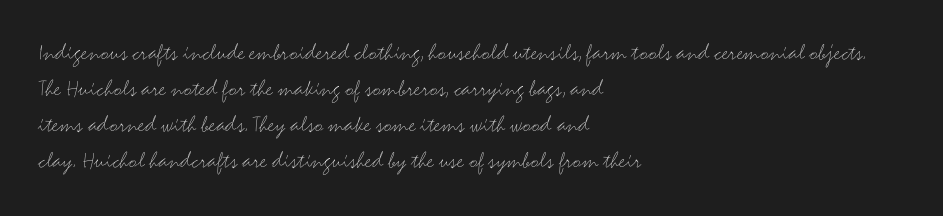
There is no visible air inserted between adjacent glyphs. The rendering anchors every line to the left-hand side. Counters stay open thanks to moderate or lighter strokes. Is there much room between lines? A standard amount, neither cramped nor airy. Type without underlining.
